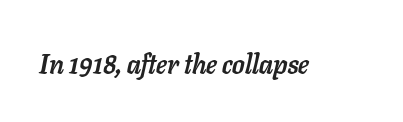
{"italic": "yes", "lean": "right", "slant_degrees": 11, "bold": "yes", "underline": "no", "letter_spacing": "normal", "letter_spacing_em": 0.0, "glyph_px": 27}
